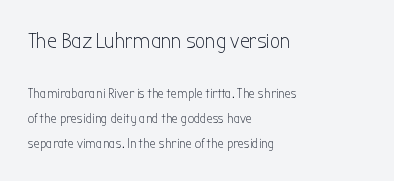
No heavy texture on the line: the type isn't bold. The lettering holds an erect, upright posture throughout. The upper block of text is set noticeably larger than the block beneath it. The words here are not underlined.
